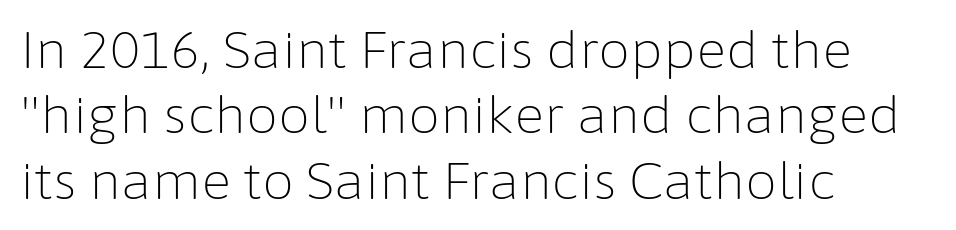
{"serif": "no", "italic": "no", "bold": "no", "weight": "light", "width": "normal", "stroke_contrast": "low", "x_height": "medium", "monospaced": "no", "underline": "no", "align": "left", "line_spacing": "normal", "line_spacing_ratio": 1.28, "letter_spacing": "normal", "letter_spacing_em": 0.0, "glyph_px": 51}
